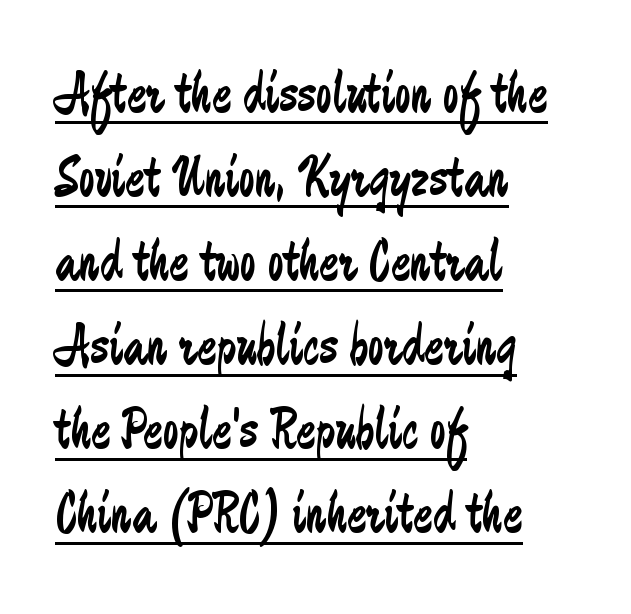
{"serif": "no", "bold": "no", "weight": "regular", "width": "condensed", "stroke_contrast": "low", "x_height": "small", "monospaced": "no", "underline": "yes", "align": "left", "line_spacing": "normal", "line_spacing_ratio": 1.45, "letter_spacing": "normal", "letter_spacing_em": 0.0, "glyph_px": 58}
